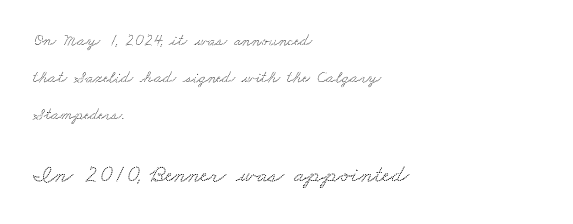
Q: Is the text underlined? A: No.
Q: How is the paragraph aligned? A: Left-aligned.
Q: Is the spacing between letters normal or unusually wide? A: Normal.
Q: Is the spacing between lines tight, normal or loose? A: Loose.
Q: Which block of text is set in a larger size, the first (top) or the second (bottom)? A: The second (bottom) one.
